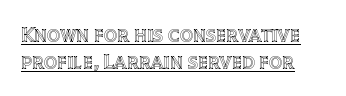
Q: Is the text italic (slanted)? A: No, it is upright.
Q: Is the text underlined? A: Yes.
Q: How is the paragraph aligned? A: Left-aligned.
Q: Is the spacing between letters normal or unusually wide? A: Normal.
Q: Is the spacing between lines tight, normal or loose? A: Normal.
